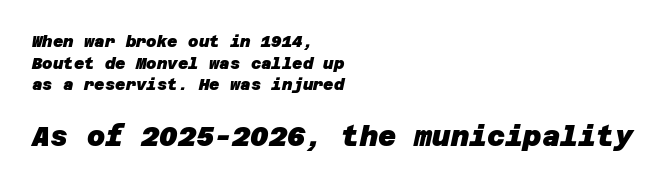
Q: Is the text bold? A: Yes.
Q: Is the typeface a serif or a sans-serif typeface? A: Sans-serif.
Q: Is the text underlined? A: No.
Q: How is the paragraph aligned? A: Left-aligned.
Q: Is the spacing between letters normal or unusually wide? A: Normal.
Q: Is the spacing between lines tight, normal or loose? A: Normal.
Q: Which block of text is set in a larger size, the first (top) or the second (bottom)? A: The second (bottom) one.
Q: Width (condensed, normal, or wide)? A: Normal.
Q: Stroke contrast? A: Low.
Q: x-height? A: Large.
